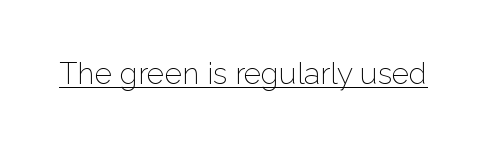
You can tell from the bare stems that sans-serif type was used. Does extra space separate the letters? No, they use regular spacing. Posture: upright roman. Compared with a typical body face, this is equally light or lighter still. Proportional: the letters do not fall into vertical columns.
